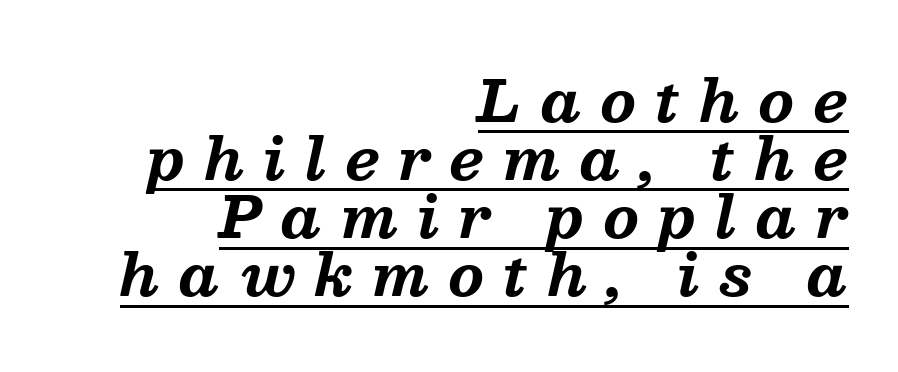
Line spacing here is tight. Looks like someone drew a line under every word here. Words appear elongated and porous because spacing is wide. The font's italic variant was chosen for this text. Leftover space on each line is placed entirely before the opening word.
